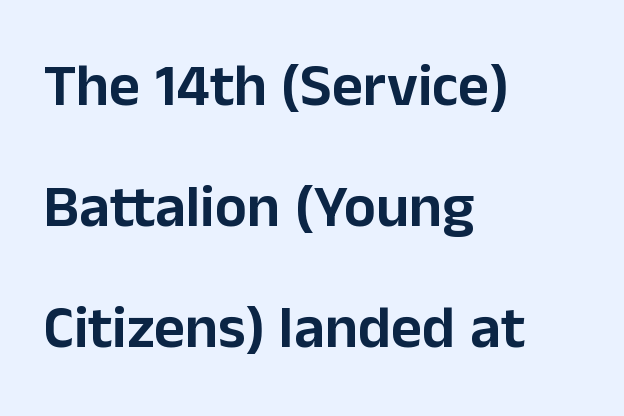
Q: Is the text italic (slanted)? A: No, it is upright.
Q: Is the typeface a serif or a sans-serif typeface? A: Sans-serif.
Q: Is the text underlined? A: No.
Q: How is the paragraph aligned? A: Left-aligned.
Q: Is the spacing between letters normal or unusually wide? A: Normal.
Q: Is the spacing between lines tight, normal or loose? A: Loose.
Q: Width (condensed, normal, or wide)? A: Normal.
Q: Stroke contrast? A: Low.
Q: x-height? A: Medium.
Q: Monospaced? A: No.
